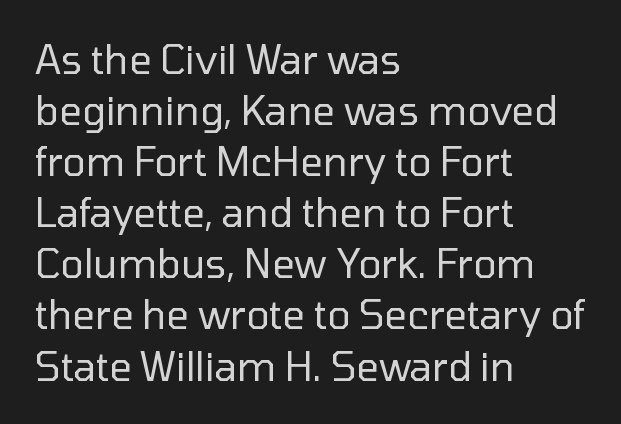
{"serif": "no", "italic": "no", "bold": "no", "weight": "regular", "width": "normal", "stroke_contrast": "low", "x_height": "medium", "monospaced": "no", "underline": "no", "align": "left", "line_spacing": "normal", "line_spacing_ratio": 1.31, "letter_spacing": "normal", "letter_spacing_em": 0.0, "glyph_px": 39}
